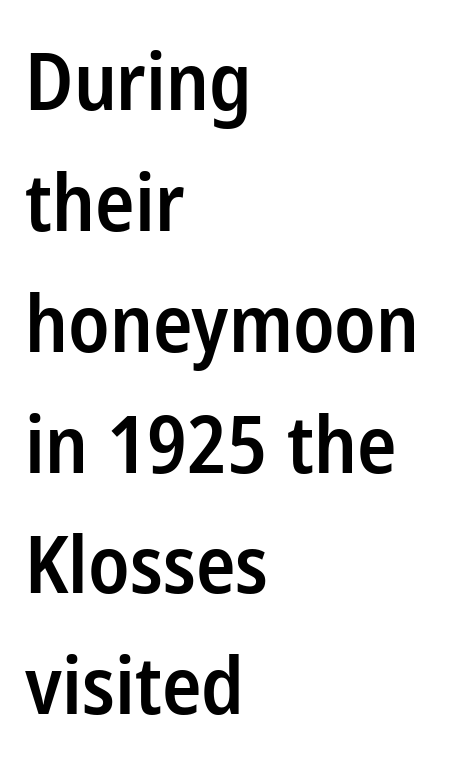
Q: Is the text bold? A: Semi-bold.
Q: Is the text italic (slanted)? A: No, it is upright.
Q: Is the typeface a serif or a sans-serif typeface? A: Sans-serif.
Q: Is the text underlined? A: No.
Q: How is the paragraph aligned? A: Left-aligned.
Q: Is the spacing between letters normal or unusually wide? A: Normal.
Q: Is the spacing between lines tight, normal or loose? A: Normal.
Q: Width (condensed, normal, or wide)? A: Condensed.
Q: Stroke contrast? A: Low.
Q: x-height? A: Medium.
Q: Monospaced? A: No.
